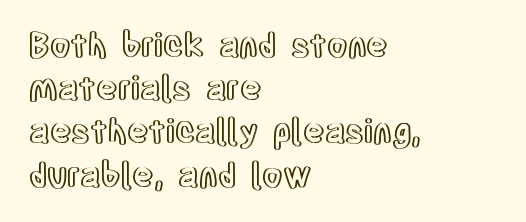
The image shows 33 px condensed type, upright; set left-aligned, normal line spacing (1.31x), normal letter spacing, not underlined; a large x-height.
